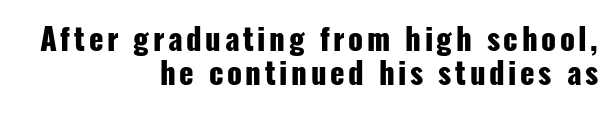
{"serif": "no", "italic": "no", "bold": "yes", "weight": "heavy", "width": "condensed", "stroke_contrast": "low", "x_height": "medium", "monospaced": "no", "underline": "no", "align": "right", "line_spacing": "tight", "line_spacing_ratio": 1.15, "glyph_px": 30}
